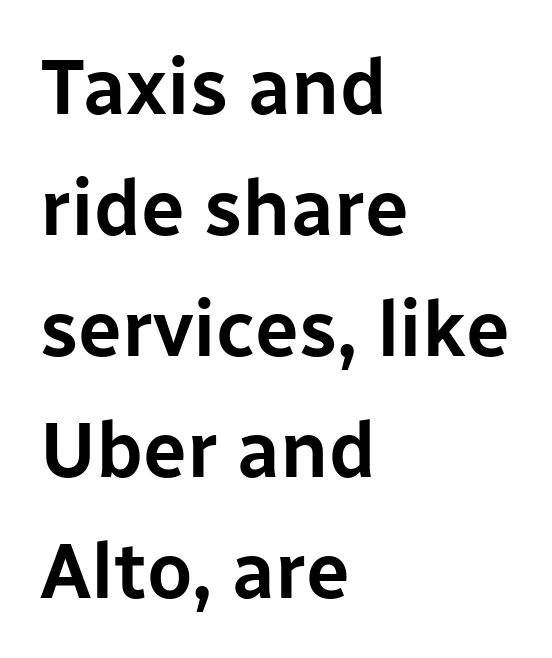
The image shows 78 px sans-serif type, upright; set left-aligned, normal line spacing (1.55x), normal letter spacing, not underlined; low stroke contrast and a medium x-height.
